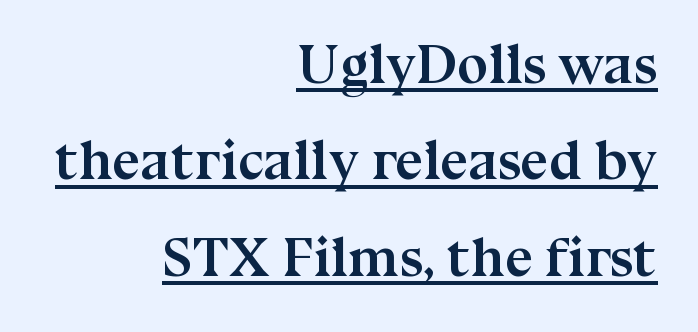
Q: Is the text bold? A: Yes.
Q: Is the text italic (slanted)? A: No, it is upright.
Q: Is the typeface a serif or a sans-serif typeface? A: Serif.
Q: Is the text underlined? A: Yes.
Q: How is the paragraph aligned? A: Right-aligned.
Q: Is the spacing between letters normal or unusually wide? A: Normal.
Q: Width (condensed, normal, or wide)? A: Normal.
Q: Stroke contrast? A: Medium.
Q: x-height? A: Medium.
Q: Monospaced? A: No.
